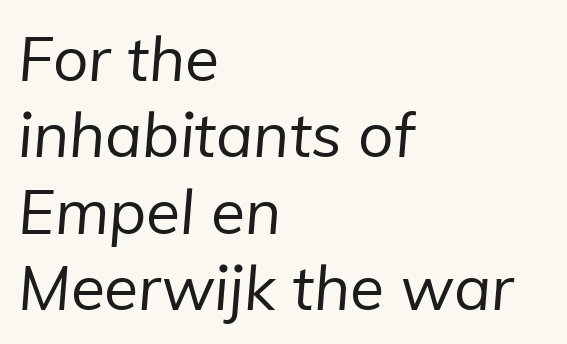
The image shows 62 px regular-weight sans-serif type; set left-aligned, line spacing 1.23x, normal letter spacing, not underlined; low stroke contrast and a medium x-height.
